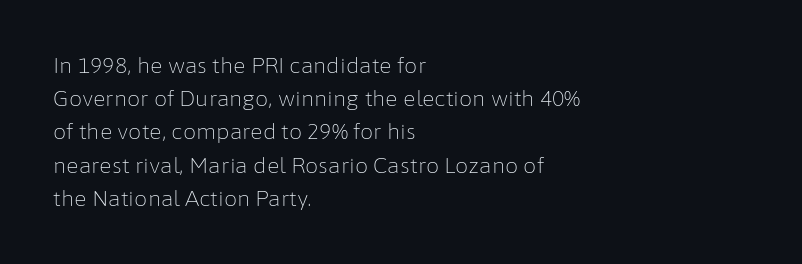
Q: Is the text bold? A: No.
Q: Is the text italic (slanted)? A: No, it is upright.
Q: Is the text underlined? A: No.
Q: How is the paragraph aligned? A: Left-aligned.
Q: Is the spacing between letters normal or unusually wide? A: Normal.
Q: Is the spacing between lines tight, normal or loose? A: Normal.
